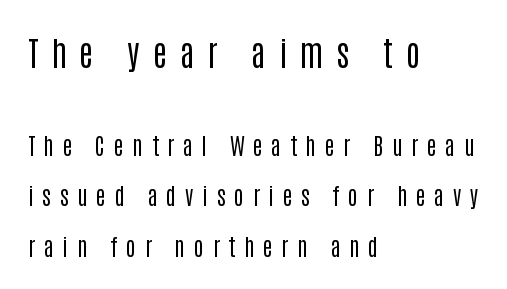
Q: Is the text bold? A: No.
Q: Is the text italic (slanted)? A: No, it is upright.
Q: Is the typeface a serif or a sans-serif typeface? A: Sans-serif.
Q: Is the text underlined? A: No.
Q: How is the paragraph aligned? A: Left-aligned.
Q: Is the spacing between letters normal or unusually wide? A: Unusually wide.
Q: Is the spacing between lines tight, normal or loose? A: Loose.
Q: Which block of text is set in a larger size, the first (top) or the second (bottom)? A: The first (top) one.
Q: Width (condensed, normal, or wide)? A: Condensed.
Q: Stroke contrast? A: Low.
Q: x-height? A: Large.
Q: Monospaced? A: No.
